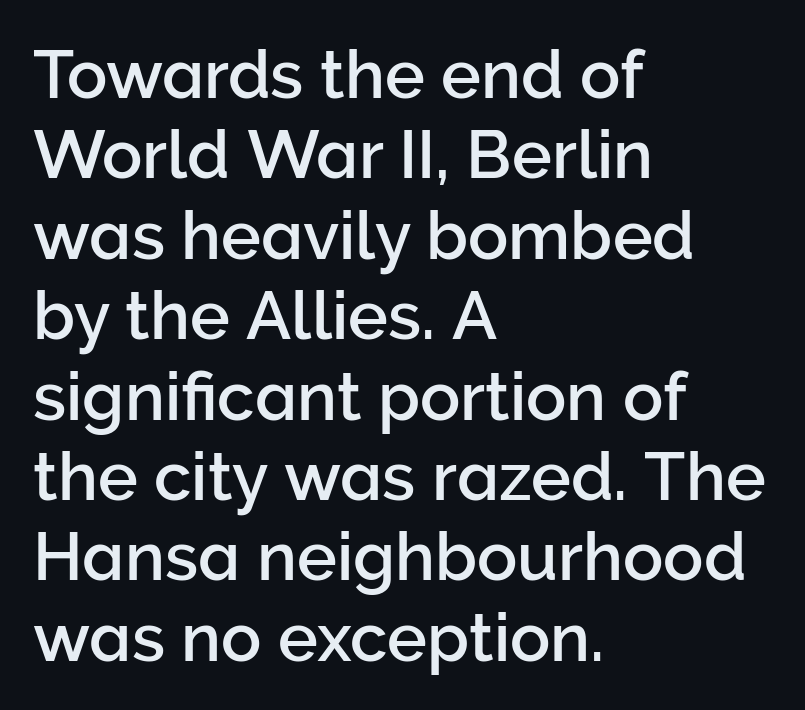
The image shows 67 px sans-serif type, upright; set left-aligned, line spacing 1.2x, normal letter spacing, not underlined; low stroke contrast and a medium x-height.
